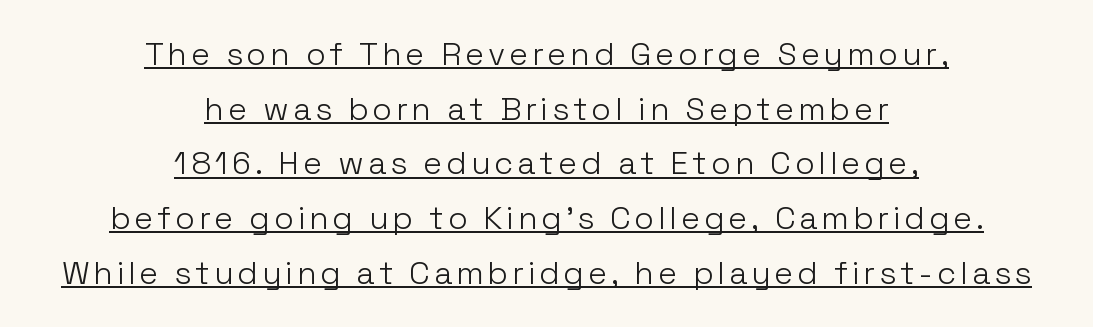
This sample has the flowing, uneven cadence of proportional lettering. This is the regular roman posture of the typeface. Notice how a bar underscores the lettering throughout. Unlike a traditional serif, this face leaves its strokes unadorned. The rag falls on both sides of this text block equally.
